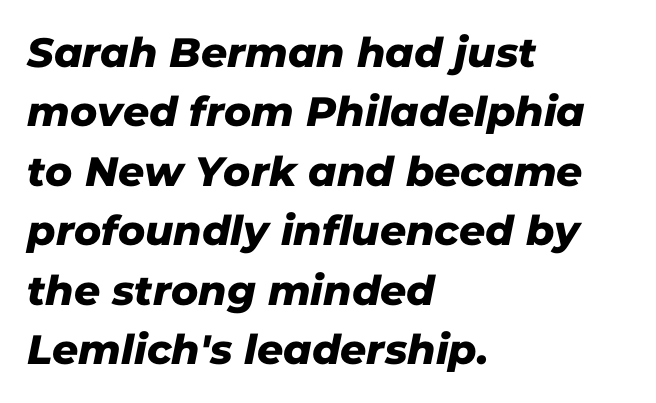
The image shows 41 px sans-serif type; set left-aligned, normal line spacing (1.45x), normal letter spacing, not underlined; low stroke contrast and a medium x-height.
